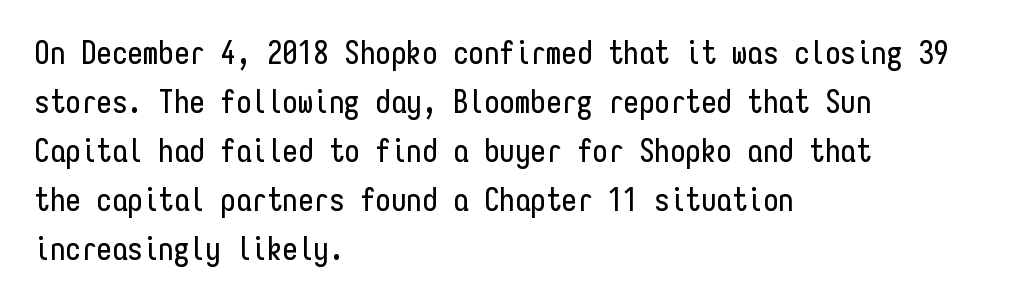
The image shows 31 px condensed sans-serif type, upright, monospaced; set left-aligned, normal line spacing (1.58x), normal letter spacing, not underlined; low stroke contrast and a medium x-height.
